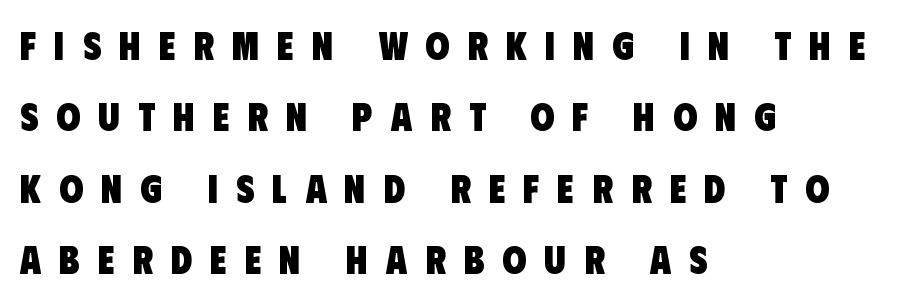
Q: Is the text bold? A: Yes.
Q: Is the typeface a serif or a sans-serif typeface? A: Sans-serif.
Q: Is the text underlined? A: No.
Q: How is the paragraph aligned? A: Left-aligned.
Q: Is the spacing between letters normal or unusually wide? A: Unusually wide.
Q: Width (condensed, normal, or wide)? A: Condensed.
Q: Stroke contrast? A: Low.
Q: x-height? A: Large.
Q: Monospaced? A: No.
